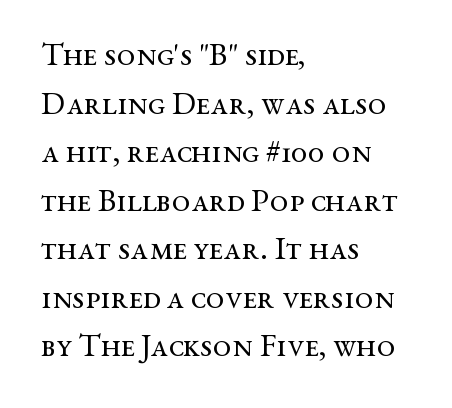
The font is comparable to plain body text, perhaps lighter. No extra tracking has been applied to these lines. Compared with typical paragraphs, the rows here are spaced about the same. These lines were composed using upright roman letters. The face used here is proportionally spaced, like ordinary book or web type. This rendering uses left alignment, leaving the right contour irregular.
